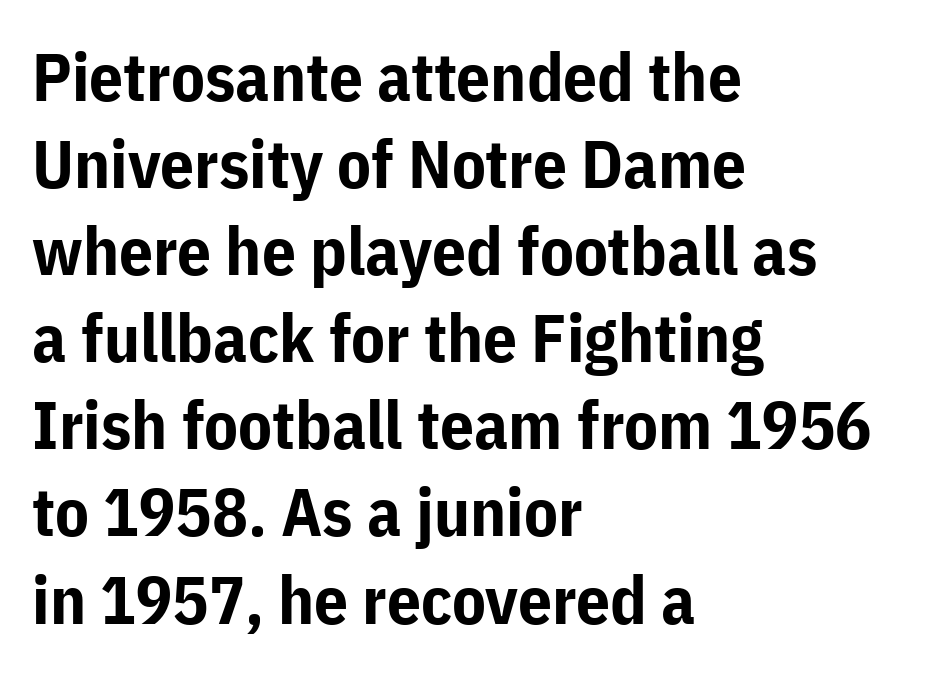
Does the weight exceed regular? Yes, all the way to bold. Posture: vertical. Nobody touched the tracking dial on this one. The font family rendered here belongs to the sans-serif group. Short and long lines alike share a common starting point at left. The face used here is proportionally spaced, like ordinary book or web type.
